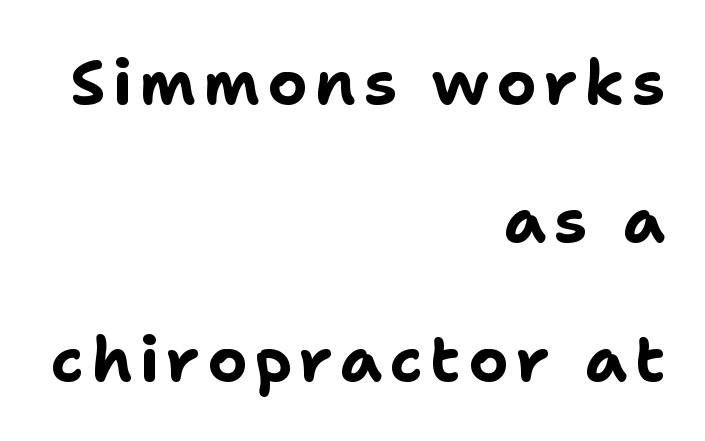
Q: Is the text bold? A: Yes.
Q: Is the text italic (slanted)? A: No, it is upright.
Q: Is the typeface a serif or a sans-serif typeface? A: Sans-serif.
Q: Is the text underlined? A: No.
Q: How is the paragraph aligned? A: Right-aligned.
Q: Is the spacing between lines tight, normal or loose? A: Loose.
Q: Width (condensed, normal, or wide)? A: Normal.
Q: Stroke contrast? A: Low.
Q: x-height? A: Medium.
Q: Monospaced? A: No.
